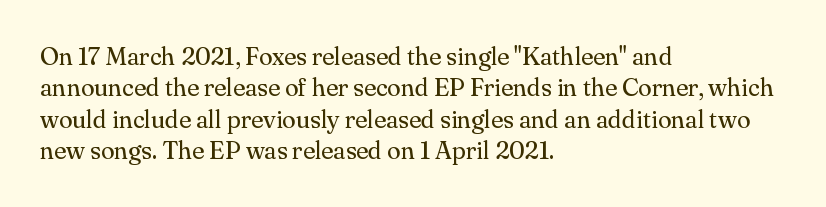
The image shows 25 px text type, upright; set left-aligned, normal line spacing (1.26x), normal letter spacing, not underlined.
